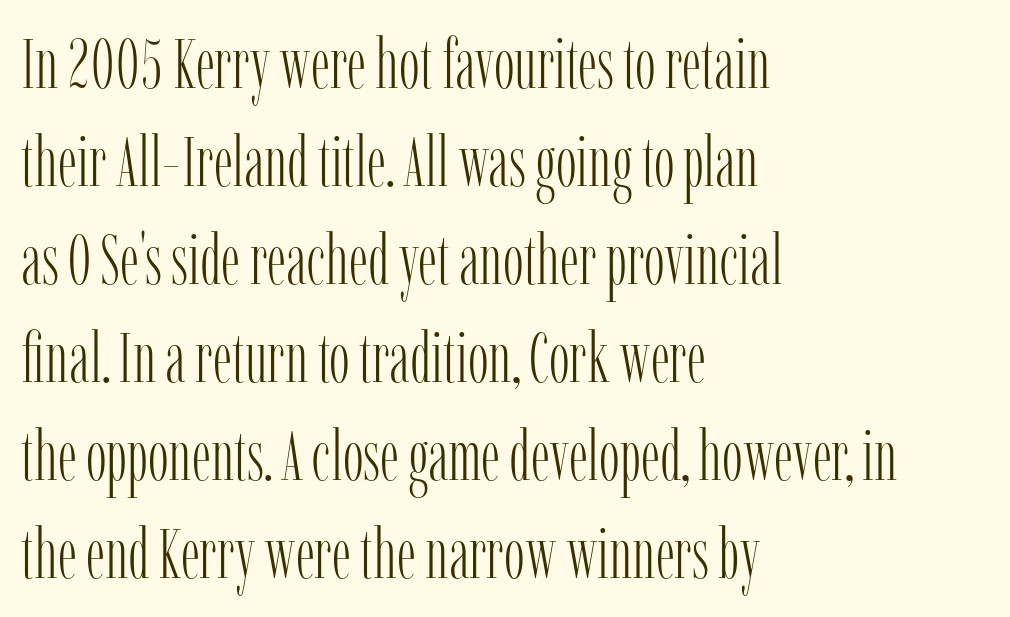
{"serif": "yes", "italic": "no", "bold": "no", "weight": "light", "width": "condensed", "stroke_contrast": "low", "x_height": "medium", "monospaced": "no", "underline": "no", "align": "left", "line_spacing": "normal", "line_spacing_ratio": 1.4, "letter_spacing": "normal", "letter_spacing_em": 0.0, "glyph_px": 70}
